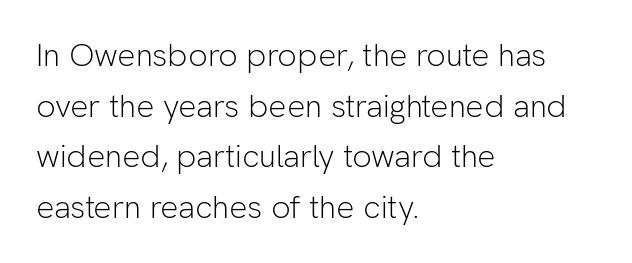
{"serif": "no", "italic": "no", "bold": "no", "weight": "light", "width": "normal", "stroke_contrast": "low", "x_height": "medium", "monospaced": "no", "underline": "no", "align": "left", "line_spacing": "normal", "line_spacing_ratio": 1.58, "letter_spacing": "normal", "letter_spacing_em": 0.0, "glyph_px": 32}
